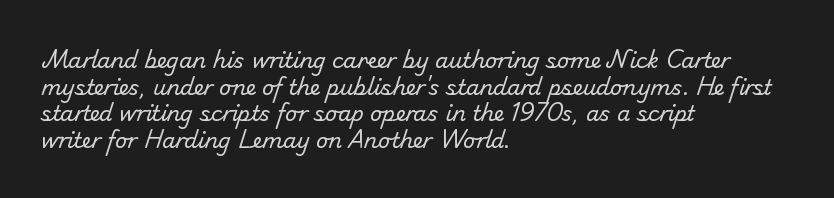
Q: Is the text bold? A: No.
Q: Is the text underlined? A: No.
Q: How is the paragraph aligned? A: Left-aligned.
Q: Is the spacing between letters normal or unusually wide? A: Normal.
Q: Is the spacing between lines tight, normal or loose? A: Normal.
